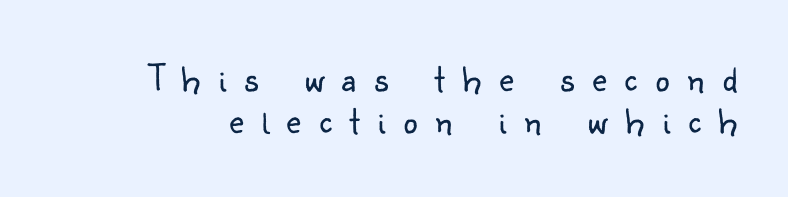
Q: Is the text bold? A: No.
Q: Is the text italic (slanted)? A: No, it is upright.
Q: Is the typeface a serif or a sans-serif typeface? A: Sans-serif.
Q: Is the text underlined? A: No.
Q: Is the spacing between letters normal or unusually wide? A: Unusually wide.
Q: Is the spacing between lines tight, normal or loose? A: Tight.
Q: Width (condensed, normal, or wide)? A: Normal.
Q: Stroke contrast? A: Low.
Q: x-height? A: Small.
Q: Monospaced? A: No.
